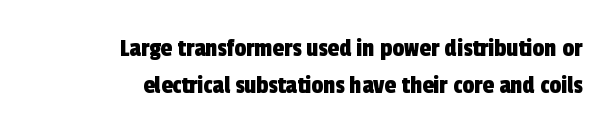
Observe the ordinary spacing: letters are neighbours, not strangers. Notice how the passage keeps a crisp vertical edge on the right only. Notice how descenders clear the ascenders below comfortably — that's standard leading. A bare baseline throughout the passage.
